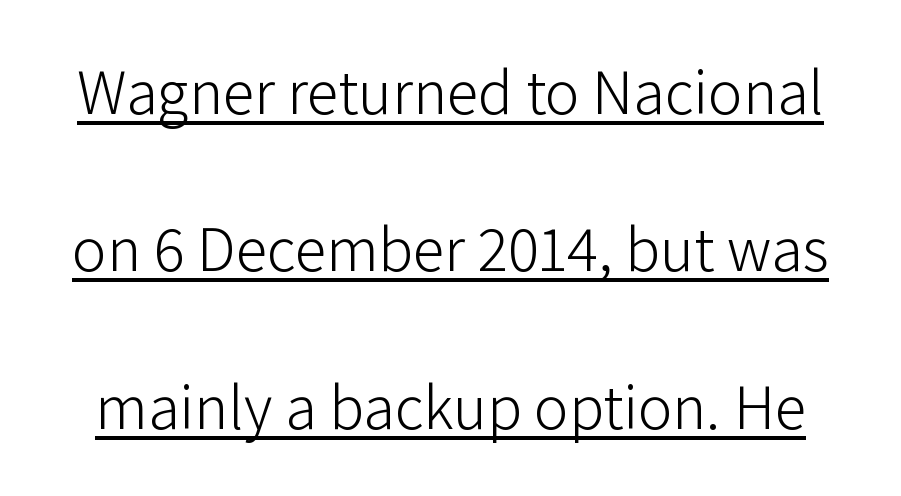
{"serif": "no", "italic": "no", "bold": "no", "weight": "light", "width": "normal", "stroke_contrast": "low", "x_height": "medium", "monospaced": "no", "underline": "yes", "line_spacing": "loose", "line_spacing_ratio": 2.46, "letter_spacing": "normal", "letter_spacing_em": 0.0, "glyph_px": 64}
